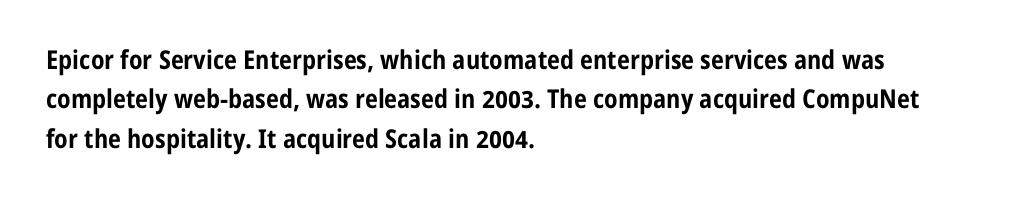
The image shows 26 px bold type, upright; set left-aligned, normal line spacing (1.51x), normal letter spacing, not underlined.
